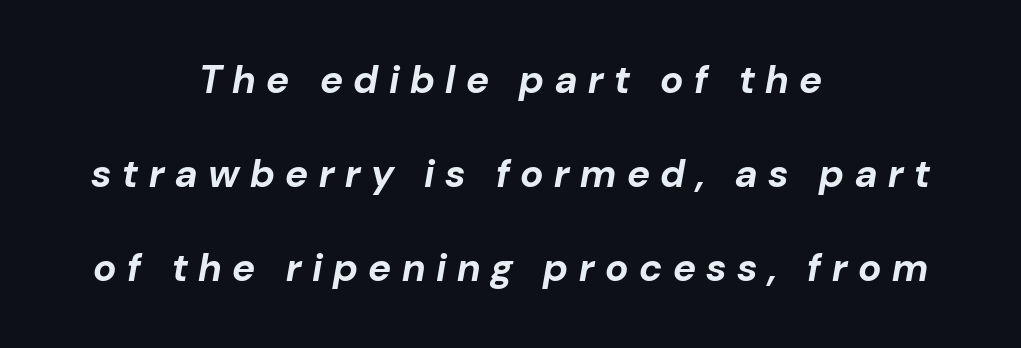
The image shows 39 px bold type, italic (leaning right); set centered, loose line spacing (2.41x), unusually wide letter spacing (+0.27 em), not underlined; low stroke contrast and a medium x-height.
